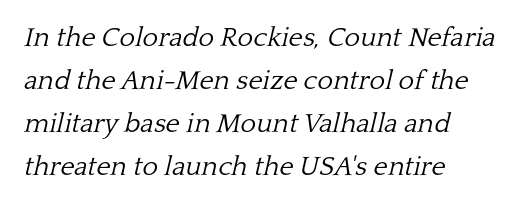
Q: Is the text bold? A: No.
Q: Is the text italic (slanted)? A: Yes, it leans right by about 13 degrees.
Q: Is the text underlined? A: No.
Q: How is the paragraph aligned? A: Left-aligned.
Q: Is the spacing between letters normal or unusually wide? A: Normal.
Q: Is the spacing between lines tight, normal or loose? A: Normal.
